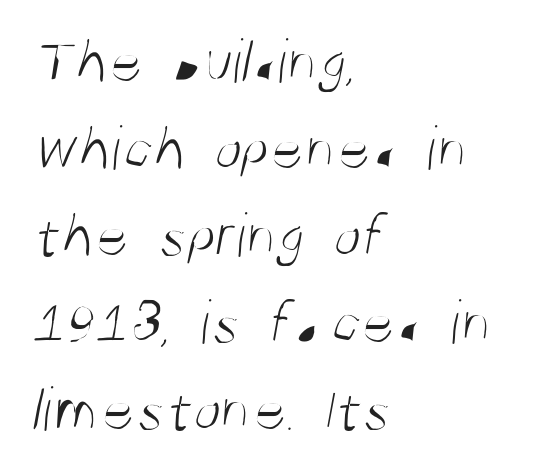
Q: Is the text bold? A: No.
Q: Is the typeface a serif or a sans-serif typeface? A: Sans-serif.
Q: Is the text underlined? A: No.
Q: How is the paragraph aligned? A: Left-aligned.
Q: Is the spacing between letters normal or unusually wide? A: Normal.
Q: Is the spacing between lines tight, normal or loose? A: Normal.
Q: Width (condensed, normal, or wide)? A: Condensed.
Q: Stroke contrast? A: Medium.
Q: x-height? A: Large.
Q: Monospaced? A: No.
